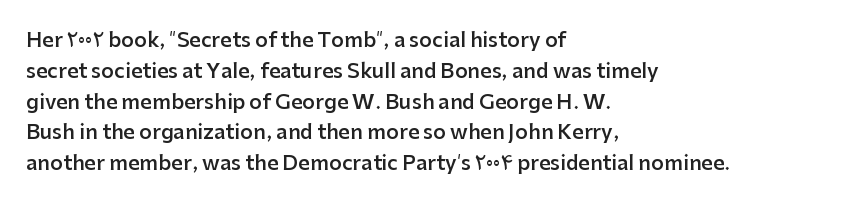
Strokes here are thickened, but only to semibold level. Successive baselines arrive at the customary interval. The axis of the letterforms is exactly vertical. Anything drawn beneath the words? Only blank space. Which margin do the lines hug? The left one — the right edge is uneven. This rendering leaves character spacing at its baseline value.
